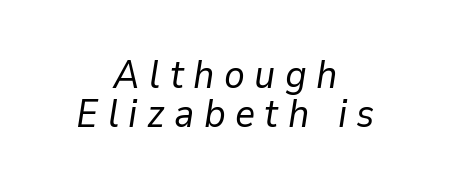
Check under the words: just untouched page. Visually the block forms a symmetrical silhouette, jagged on both flanks. Heft: none added — not bold. The face used here is proportionally spaced, like ordinary book or web type. Style check: oblique.
